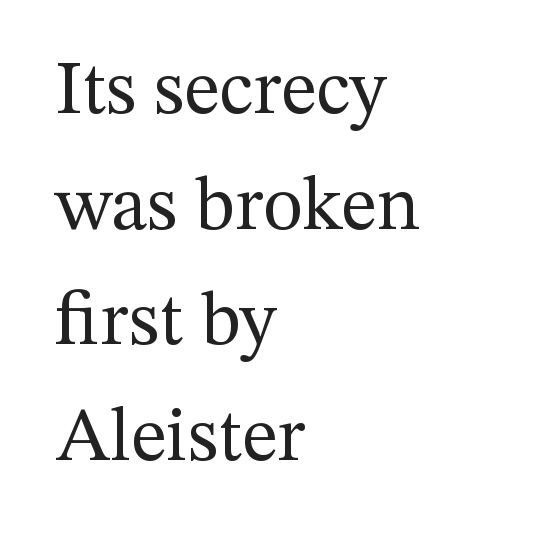
The image shows 76 px regular-weight serif type, upright; set left-aligned, normal line spacing (1.52x), normal letter spacing, not underlined; medium stroke contrast and a medium x-height.
